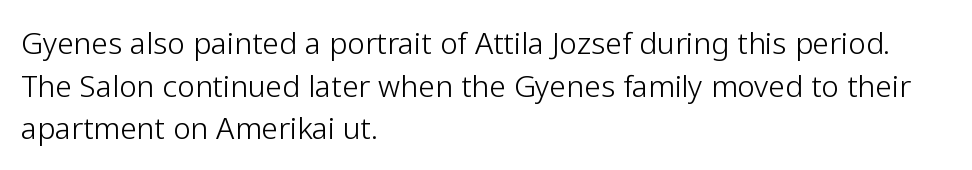
Q: Is the text bold? A: No.
Q: Is the text italic (slanted)? A: No, it is upright.
Q: Is the typeface a serif or a sans-serif typeface? A: Sans-serif.
Q: Is the text underlined? A: No.
Q: How is the paragraph aligned? A: Left-aligned.
Q: Is the spacing between letters normal or unusually wide? A: Normal.
Q: Is the spacing between lines tight, normal or loose? A: Normal.
Q: Width (condensed, normal, or wide)? A: Normal.
Q: Stroke contrast? A: Low.
Q: x-height? A: Medium.
Q: Monospaced? A: No.
